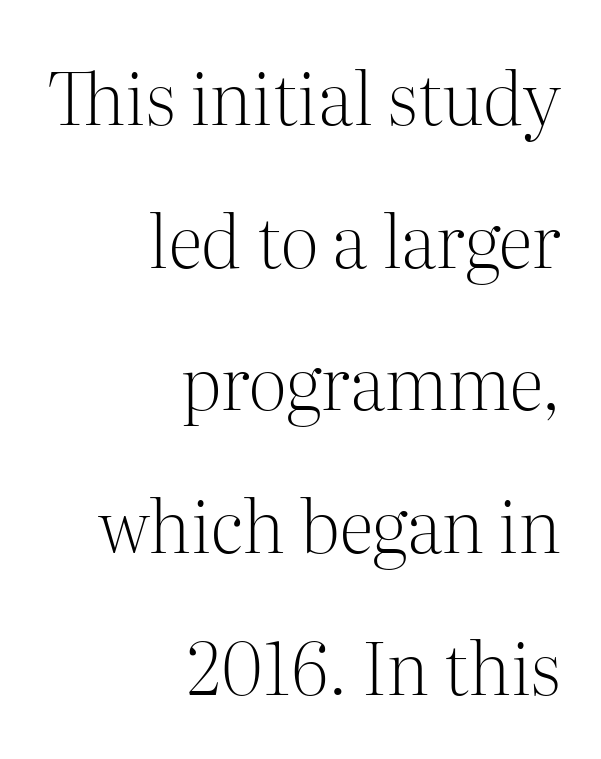
Q: Is the text bold? A: No.
Q: Is the text italic (slanted)? A: No, it is upright.
Q: Is the typeface a serif or a sans-serif typeface? A: Serif.
Q: Is the text underlined? A: No.
Q: How is the paragraph aligned? A: Right-aligned.
Q: Is the spacing between letters normal or unusually wide? A: Normal.
Q: Is the spacing between lines tight, normal or loose? A: Loose.
Q: Width (condensed, normal, or wide)? A: Normal.
Q: Stroke contrast? A: Medium.
Q: x-height? A: Medium.
Q: Monospaced? A: No.
